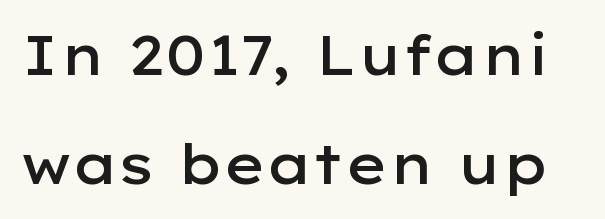
The image shows 55 px semibold, wide sans-serif type, upright; set loose line spacing (1.99x), normal letter spacing, not underlined; low stroke contrast and a medium x-height.
